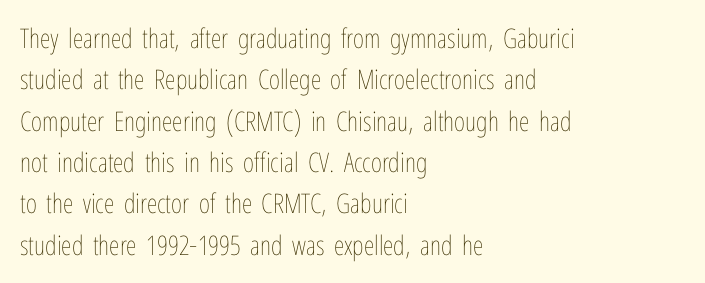
The image shows 27 px text type, upright; set left-aligned, normal line spacing (1.53x), normal letter spacing, not underlined.
